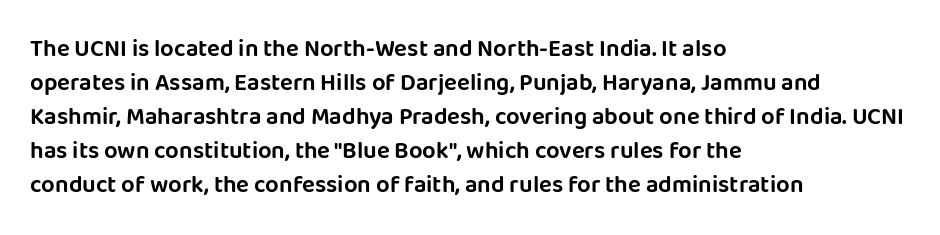
The image shows 24 px text type, upright; set left-aligned, normal line spacing (1.42x), normal letter spacing, not underlined.
